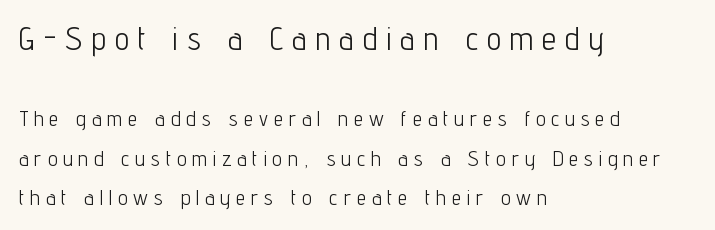
If you drew a ruler down the left edge, every line would touch it. Examine the stroke ends and you'll find no serifs. Is this a fixed-width face? No — the glyphs have proportional, varying widths. Glyph-to-glyph distance is far greater than everyday printed text. Weight: in the light-to-regular range. The rendering shrinks the type as you move from the upper chunk to the lower.
